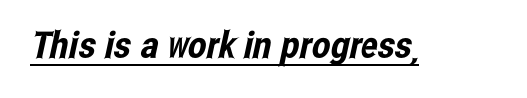
The image shows 37 px condensed sans-serif type; set normal letter spacing, underlined; low stroke contrast and a medium x-height.
